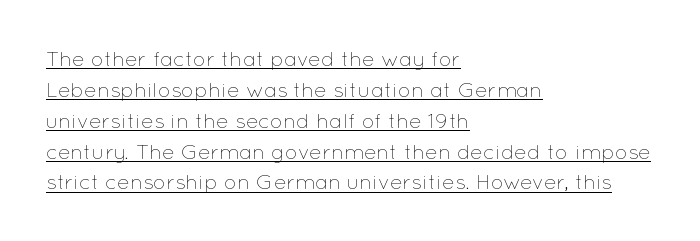
The image shows 21 px text type, upright; set left-aligned, normal line spacing (1.47x), normal letter spacing, underlined.
